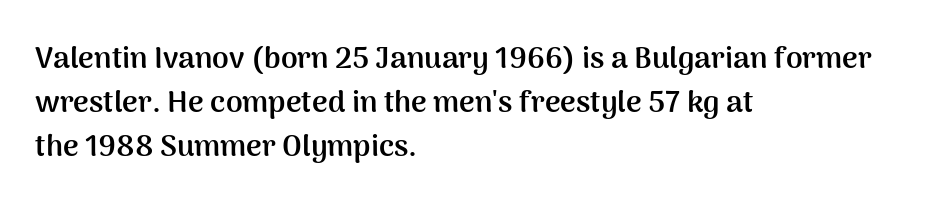
{"serif": "no", "italic": "no", "bold": "yes", "weight": "semibold", "width": "normal", "stroke_contrast": "medium", "x_height": "medium", "monospaced": "no", "underline": "no", "align": "left", "line_spacing": "normal", "line_spacing_ratio": 1.46, "letter_spacing": "normal", "letter_spacing_em": 0.0, "glyph_px": 30}
